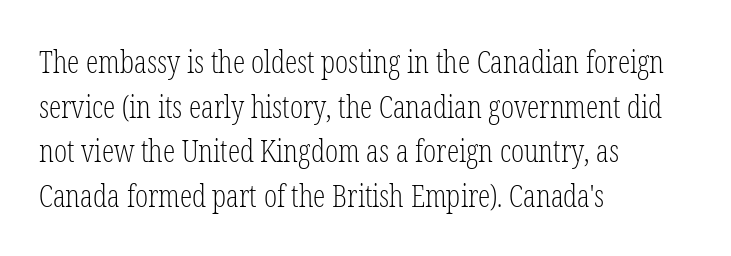
The image shows 31 px light, condensed serif type, upright; set left-aligned, normal line spacing (1.44x), normal letter spacing, not underlined; low stroke contrast and a medium x-height.
